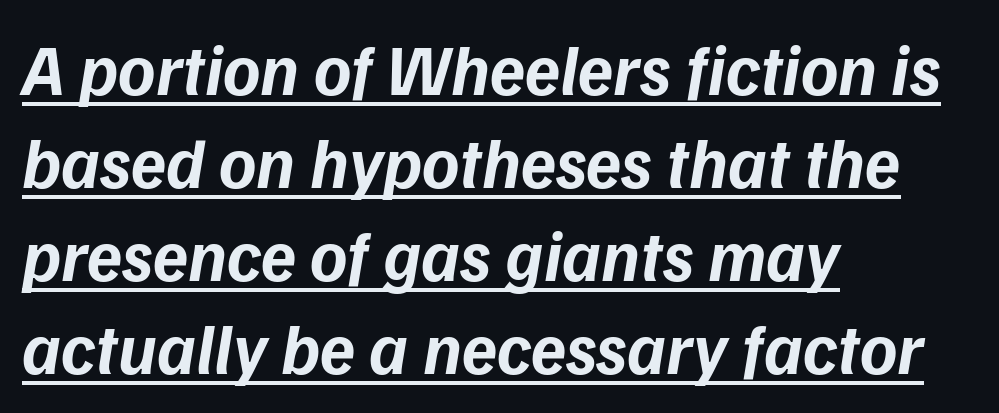
Line beginnings align vertically; line endings do not. Regular leading. The rendering uses the underline text-decoration. How are the letters spaced? Ordinarily, with no added tracking. The face used here has the dense, thick strokes of a bold. This sample has the flowing, uneven cadence of proportional lettering.
